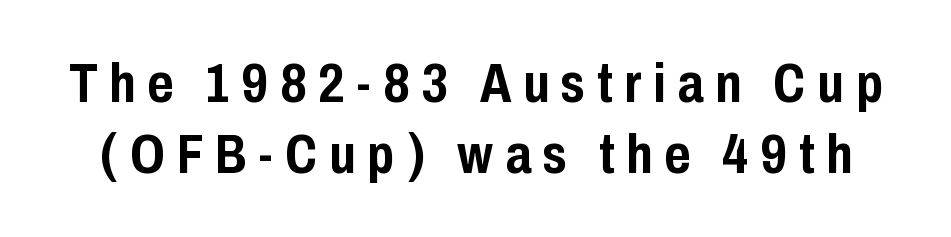
The image shows 56 px semibold, condensed sans-serif type, upright; set normal line spacing (1.26x), unusually wide letter spacing (+0.21 em), not underlined; low stroke contrast and a medium x-height.
